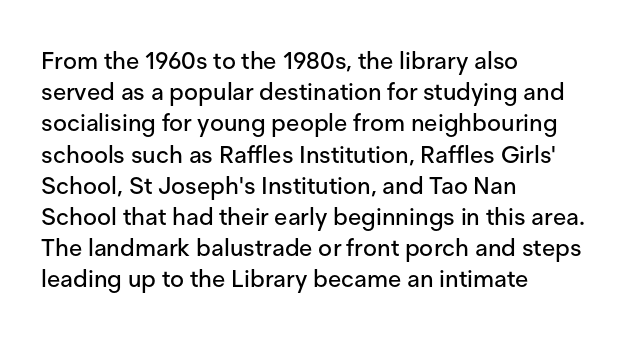
The image shows 24 px text type, upright; set left-aligned, normal line spacing (1.3x), normal letter spacing, not underlined.
